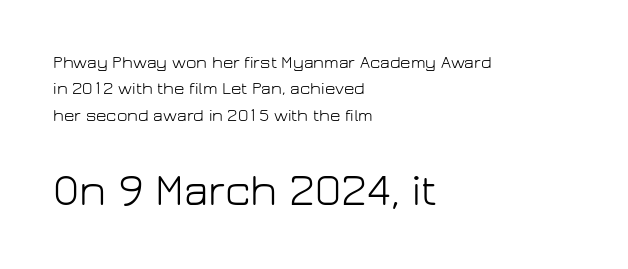
The image shows 45 px light sans-serif type, upright; set left-aligned, normal line spacing (1.46x), normal letter spacing, not underlined; the second (bottom) block is 2.5x larger; low stroke contrast and a medium x-height.
